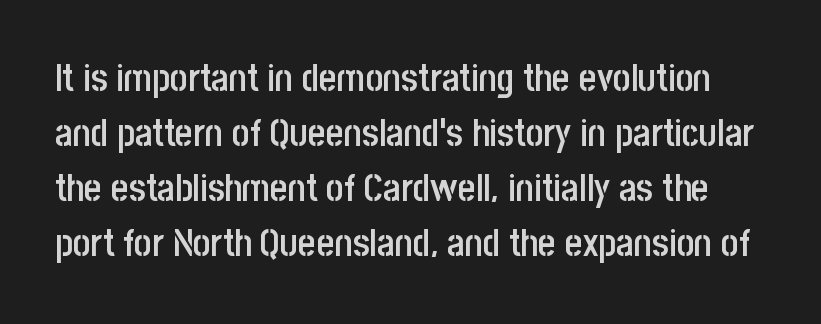
Weight check: semibold — heavier than regular, not quite bold. This sample uses plain, unmodified letter spacing. Serif or sans? Sans — the stroke terminals are bare. Does the leading feel generous? No, just average. The lettering holds an erect, upright posture throughout. Looks like regular typesetting: each glyph gets only the width it needs.
